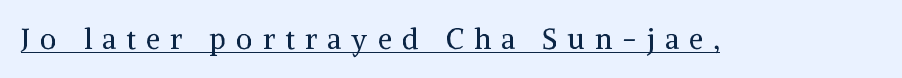
{"serif": "yes", "italic": "no", "bold": "no", "weight": "regular", "width": "normal", "stroke_contrast": "medium", "x_height": "medium", "monospaced": "no", "underline": "yes", "letter_spacing": "wide", "letter_spacing_em": 0.37, "glyph_px": 28}
